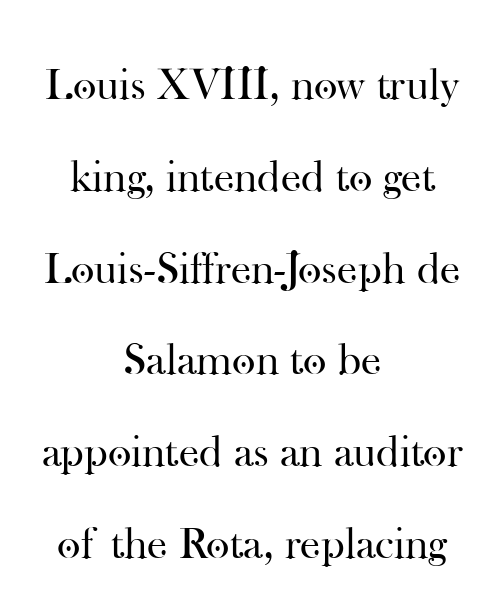
{"serif": "yes", "italic": "no", "bold": "no", "weight": "regular", "width": "normal", "stroke_contrast": "high", "x_height": "small", "monospaced": "no", "underline": "no", "align": "center", "line_spacing": "loose", "line_spacing_ratio": 2.04, "letter_spacing": "normal", "letter_spacing_em": 0.0, "glyph_px": 45}
